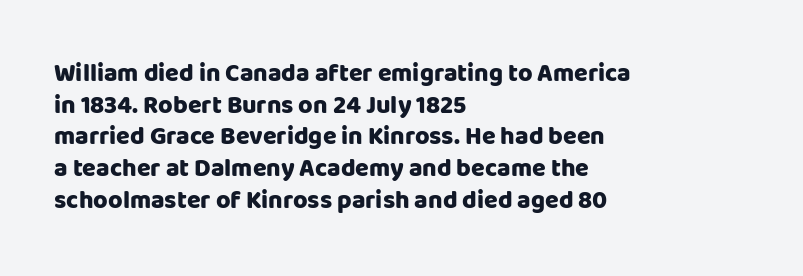
Short and long lines alike share a common starting point at left. The vertical gap from one line to the next is medium. Does the lettering tilt? It doesn't — this is upright. Underline: absent. The tracking reads as untouched default to a designer's eye. Chunky letters — that's bold for sure.
